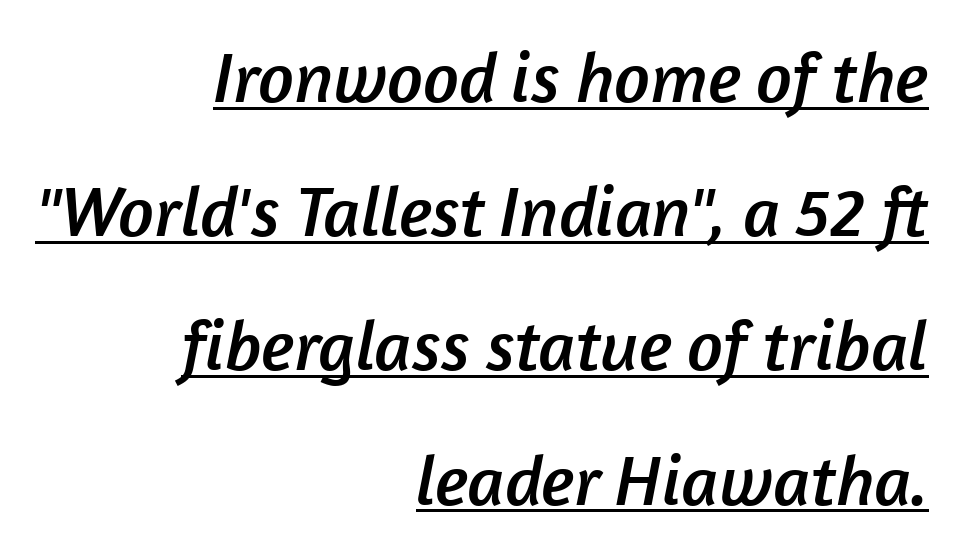
The image shows 71 px sans-serif type; set right-aligned, line spacing 1.89x, normal letter spacing, underlined; low stroke contrast and a medium x-height.
